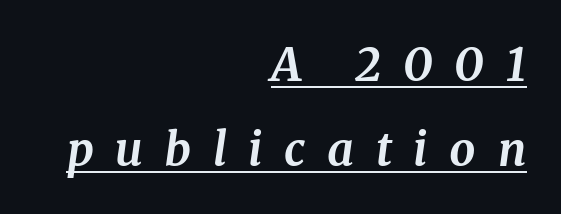
Thick stems and heavy bowls — unmistakably bold. Slanted lettering throughout. Varying glyph widths throughout — classic text-font behaviour. Emphasis is given by a line drawn under the lettering. This rendering widens character spacing well past its baseline value. Check where the strokes stop: tiny serifs finish them off.
